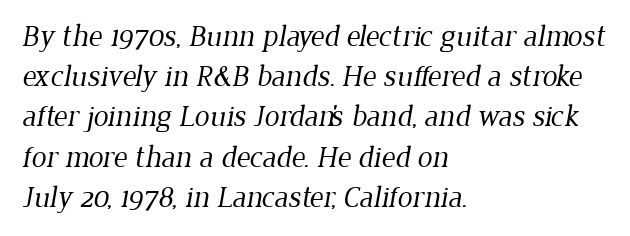
The image shows 30 px regular-weight serif type; set left-aligned, normal line spacing (1.34x), normal letter spacing, not underlined; low stroke contrast and a medium x-height.
